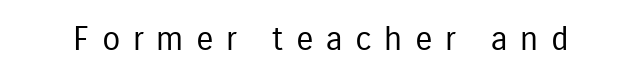
The image shows 33 px regular-weight, condensed sans-serif type, upright; set unusually wide letter spacing (+0.38 em), not underlined; low stroke contrast and a medium x-height.
